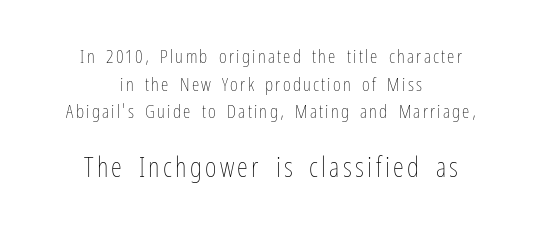
Upright lettering throughout. The characters are drawn with everyday or finer stroke widths. Two sizes are in play, and the larger belongs to the second block. Character widths vary here, with narrow letters taking less room than wide ones. Regarding leading, the lines here are spaced in the standard way. Beneath every word, the page is bare.
